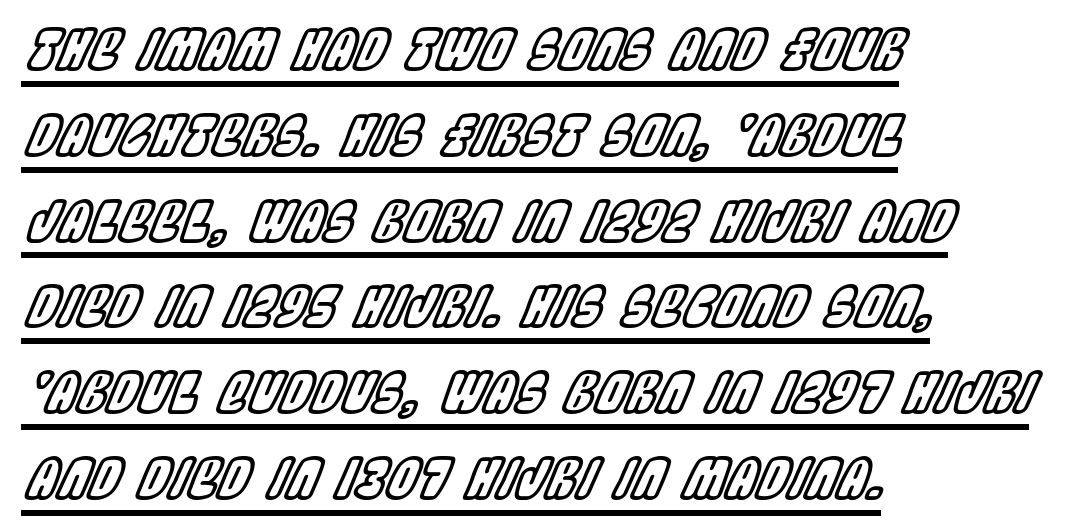
Q: Is the text italic (slanted)? A: Yes, it leans right by about 22 degrees.
Q: Is the text underlined? A: Yes.
Q: How is the paragraph aligned? A: Left-aligned.
Q: Is the spacing between letters normal or unusually wide? A: Normal.
Q: Is the spacing between lines tight, normal or loose? A: Normal.
Q: Width (condensed, normal, or wide)? A: Condensed.
Q: x-height? A: Large.
Q: Monospaced? A: No.
